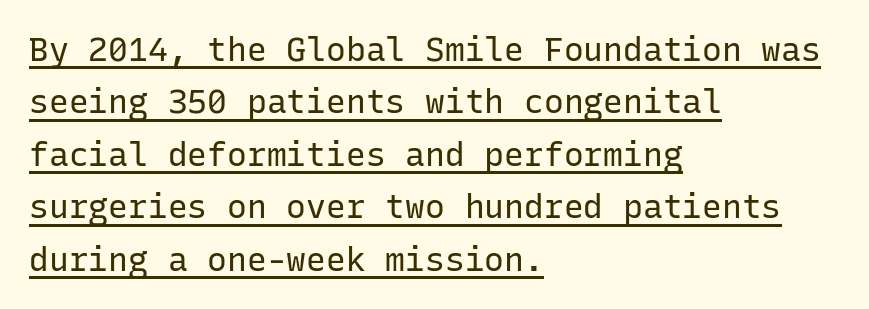
Alignment: flush left. Check the space under the baseline: a stroke is drawn there. The letters carry no serifs — their stems end cleanly without finishing strokes. No letter is thick-stroked: the sample isn't bold. Vertical spacing — default. Observe the ordinary spacing: letters are neighbours, not strangers.
